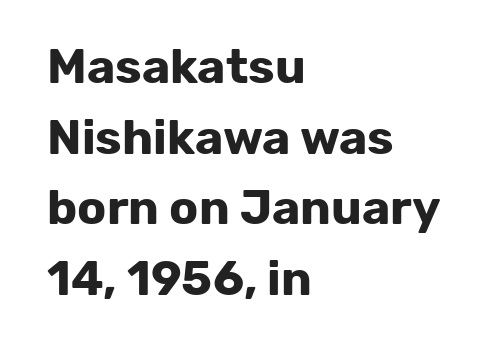
The leading is moderate, giving the passage an even texture. Observe the ordinary spacing: letters are neighbours, not strangers. You can tell from the bare stems that sans-serif type was used. The face used here is proportionally spaced, like ordinary book or web type. Every row of glyphs begins at an identical x-position on the left. Every stem runs plumb, perpendicular to the baseline.
